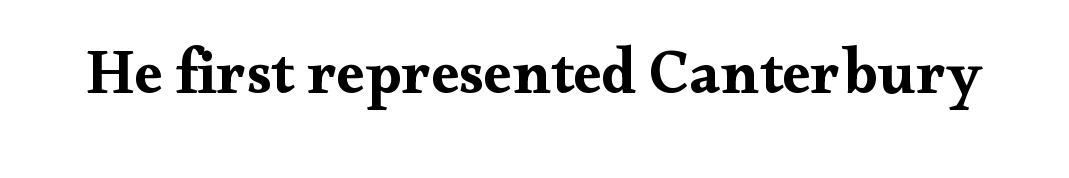
Q: Is the text bold? A: Yes.
Q: Is the text italic (slanted)? A: No, it is upright.
Q: Is the typeface a serif or a sans-serif typeface? A: Serif.
Q: Is the text underlined? A: No.
Q: Is the spacing between letters normal or unusually wide? A: Normal.
Q: Width (condensed, normal, or wide)? A: Wide.
Q: Stroke contrast? A: Medium.
Q: x-height? A: Small.
Q: Monospaced? A: No.
